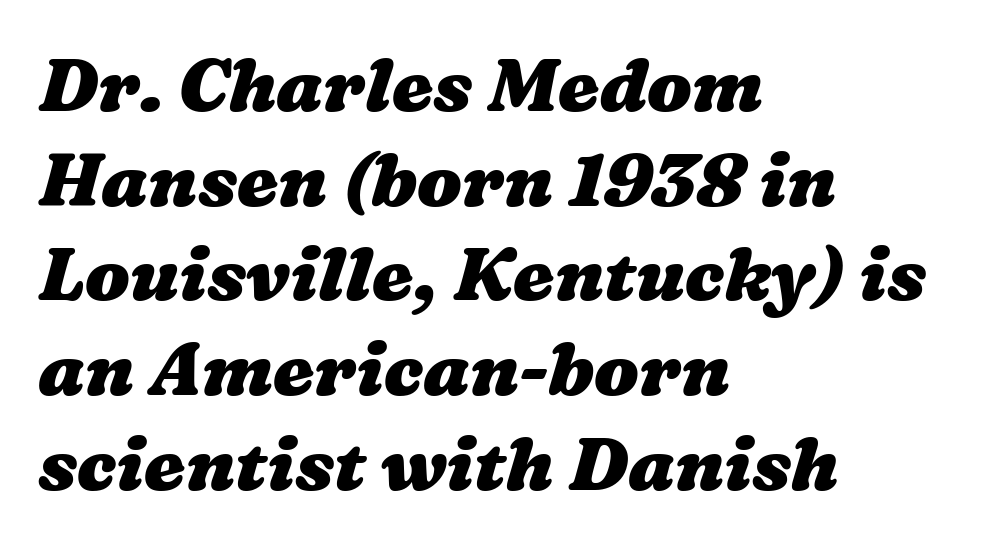
The image shows 74 px heavy, wide type; set left-aligned, normal line spacing (1.28x), normal letter spacing, not underlined; medium stroke contrast and a medium x-height.
